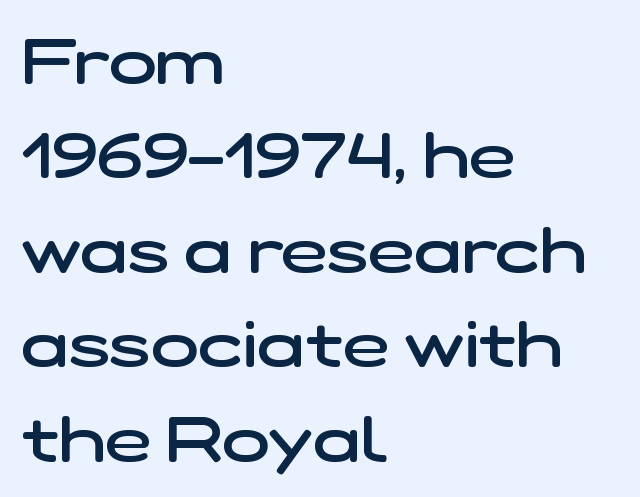
{"serif": "no", "bold": "semi", "weight": "semibold", "width": "wide", "stroke_contrast": "low", "x_height": "medium", "monospaced": "no", "underline": "no", "align": "left", "line_spacing": "normal", "line_spacing_ratio": 1.5, "letter_spacing": "normal", "letter_spacing_em": 0.0, "glyph_px": 63}
